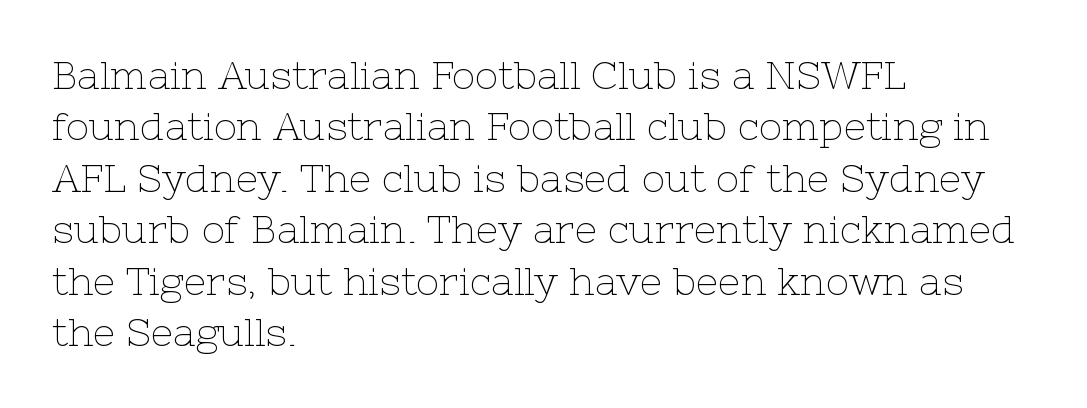
Q: Is the text bold? A: No.
Q: Is the text italic (slanted)? A: No, it is upright.
Q: Is the typeface a serif or a sans-serif typeface? A: Serif.
Q: Is the text underlined? A: No.
Q: How is the paragraph aligned? A: Left-aligned.
Q: Is the spacing between letters normal or unusually wide? A: Normal.
Q: Is the spacing between lines tight, normal or loose? A: Normal.
Q: Width (condensed, normal, or wide)? A: Normal.
Q: Stroke contrast? A: Low.
Q: x-height? A: Medium.
Q: Monospaced? A: No.
